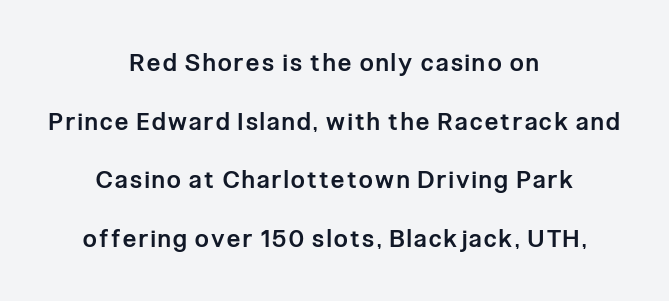
{"italic": "no", "bold": "semi", "underline": "no", "align": "center", "line_spacing": "loose", "line_spacing_ratio": 2.44, "glyph_px": 24}
